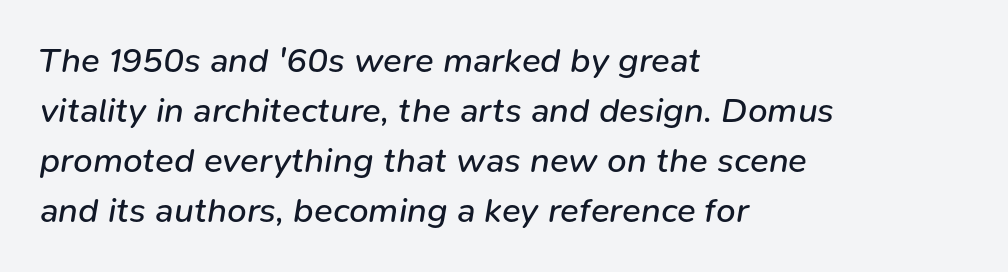
Q: Is the text bold? A: No.
Q: Is the text italic (slanted)? A: Yes, it leans right by about 9 degrees.
Q: Is the text underlined? A: No.
Q: How is the paragraph aligned? A: Left-aligned.
Q: Is the spacing between letters normal or unusually wide? A: Normal.
Q: Is the spacing between lines tight, normal or loose? A: Normal.
Q: Width (condensed, normal, or wide)? A: Normal.
Q: Stroke contrast? A: Low.
Q: x-height? A: Medium.
Q: Monospaced? A: No.
